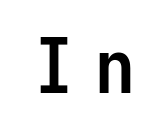
{"serif": "no", "italic": "no", "bold": "yes", "weight": "semibold", "width": "condensed", "stroke_contrast": "low", "x_height": "medium", "monospaced": "yes", "underline": "no", "letter_spacing": "wide", "letter_spacing_em": 0.3, "glyph_px": 76}
